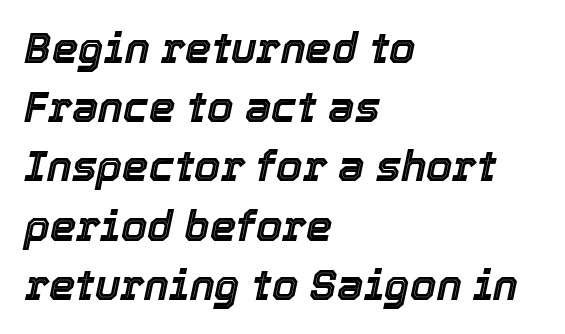
{"italic": "yes", "lean": "right", "slant_degrees": 12, "width": "normal", "x_height": "medium", "monospaced": "no", "underline": "no", "align": "left", "line_spacing": "normal", "line_spacing_ratio": 1.41, "letter_spacing": "normal", "letter_spacing_em": 0.0, "glyph_px": 42}
